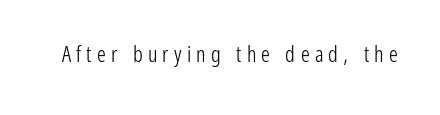
The image shows 22 px text type, upright; set unusually wide letter spacing (+0.24 em), not underlined.
